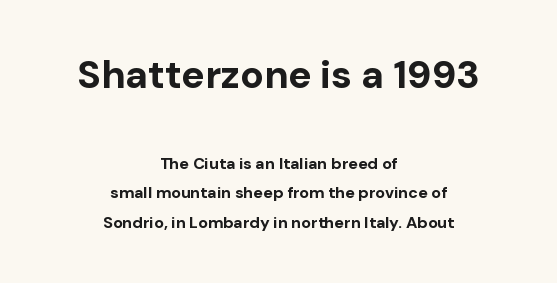
Q: Is the text bold? A: Yes.
Q: Is the text italic (slanted)? A: No, it is upright.
Q: Is the typeface a serif or a sans-serif typeface? A: Sans-serif.
Q: Is the text underlined? A: No.
Q: How is the paragraph aligned? A: Centered.
Q: Is the spacing between letters normal or unusually wide? A: Normal.
Q: Which block of text is set in a larger size, the first (top) or the second (bottom)? A: The first (top) one.
Q: Width (condensed, normal, or wide)? A: Normal.
Q: Stroke contrast? A: Low.
Q: x-height? A: Medium.
Q: Monospaced? A: No.
